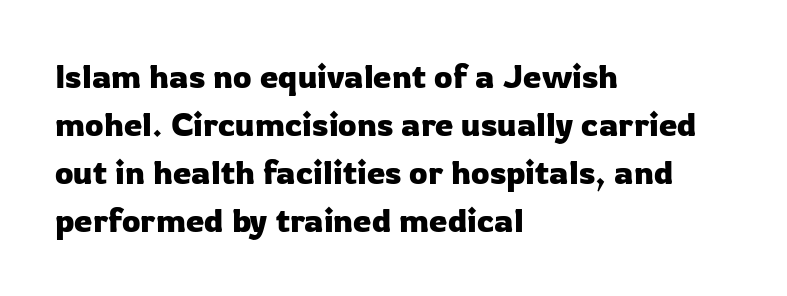
You could not count columns in this text — the font is proportionally spaced. The vertical gap from one line to the next is medium. Italic? Not at all — the glyphs are vertical. Serif or sans? Sans — the stroke terminals are bare. Underline: absent.
